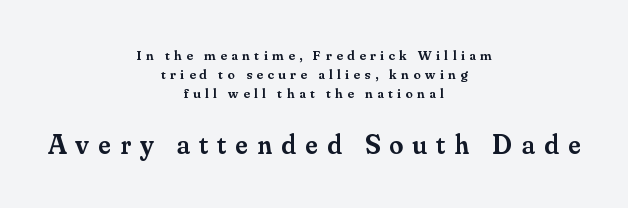
The image shows 28 px semibold serif type, upright; set centered, normal line spacing (1.37x), unusually wide letter spacing (+0.33 em), not underlined; the second (bottom) block is 2.0x larger; medium stroke contrast and a small x-height.
